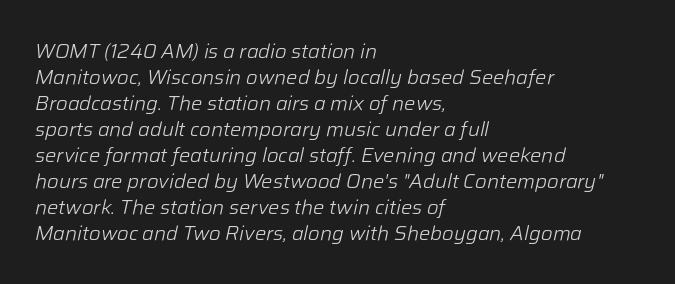
Q: Is the text bold? A: No.
Q: Is the text italic (slanted)? A: Yes, it leans right by about 12 degrees.
Q: Is the text underlined? A: No.
Q: How is the paragraph aligned? A: Left-aligned.
Q: Is the spacing between letters normal or unusually wide? A: Normal.
Q: Is the spacing between lines tight, normal or loose? A: Normal.
